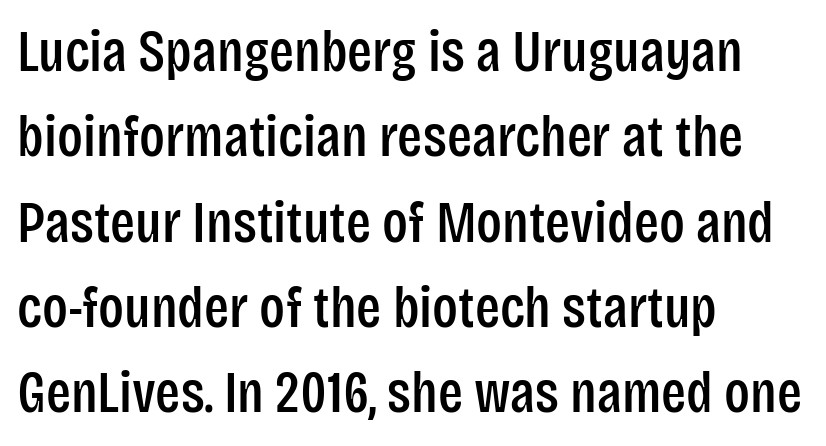
{"serif": "no", "italic": "no", "width": "condensed", "stroke_contrast": "low", "x_height": "large", "monospaced": "no", "underline": "no", "align": "left", "line_spacing": "normal", "line_spacing_ratio": 1.47, "letter_spacing": "normal", "letter_spacing_em": 0.0, "glyph_px": 58}
